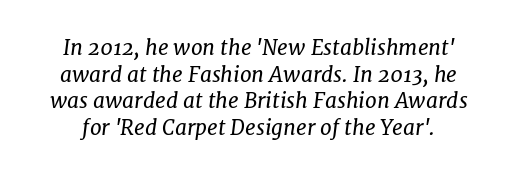
{"italic": "yes", "lean": "right", "slant_degrees": 7, "bold": "no", "underline": "no", "line_spacing": "normal", "line_spacing_ratio": 1.27, "letter_spacing": "normal", "letter_spacing_em": 0.0, "glyph_px": 21}
